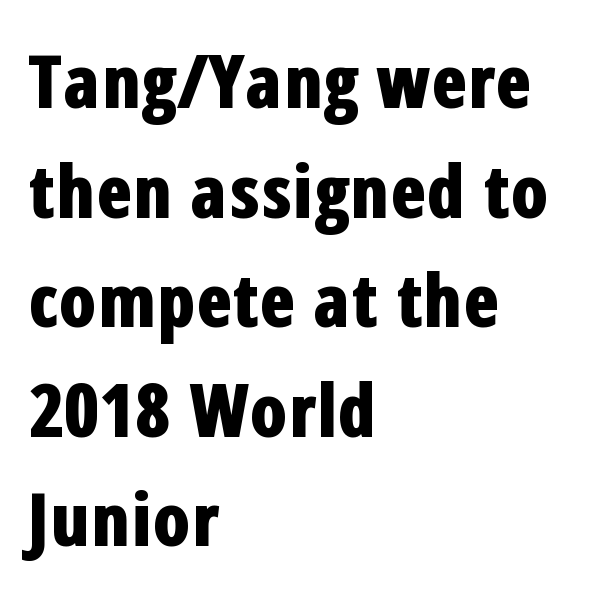
The image shows 74 px bold, condensed sans-serif type, upright; set left-aligned, normal line spacing (1.48x), normal letter spacing, not underlined; low stroke contrast and a medium x-height.
